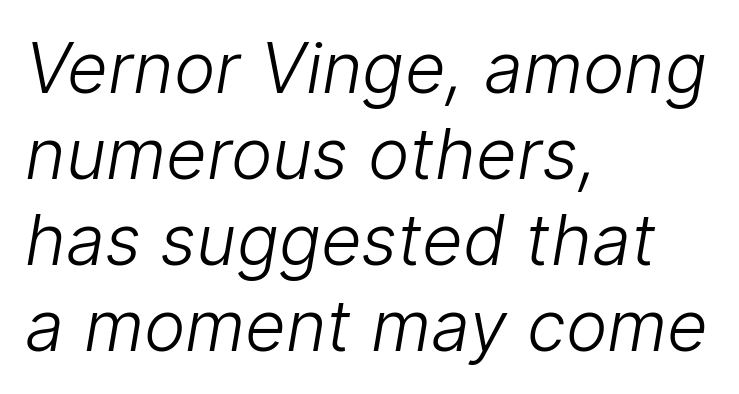
{"serif": "no", "bold": "no", "weight": "light", "width": "normal", "stroke_contrast": "low", "x_height": "medium", "monospaced": "no", "underline": "no", "align": "left", "line_spacing_ratio": 1.23, "letter_spacing": "normal", "letter_spacing_em": 0.0, "glyph_px": 70}
